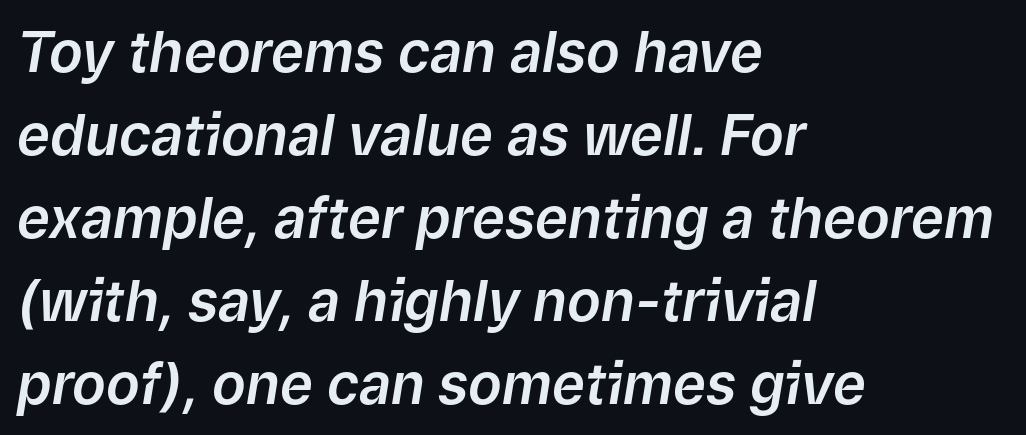
Q: Is the text italic (slanted)? A: Yes, it leans right by about 9 degrees.
Q: Is the text underlined? A: No.
Q: How is the paragraph aligned? A: Left-aligned.
Q: Is the spacing between letters normal or unusually wide? A: Normal.
Q: Is the spacing between lines tight, normal or loose? A: Normal.
Q: Width (condensed, normal, or wide)? A: Normal.
Q: Stroke contrast? A: Low.
Q: x-height? A: Medium.
Q: Monospaced? A: No.
